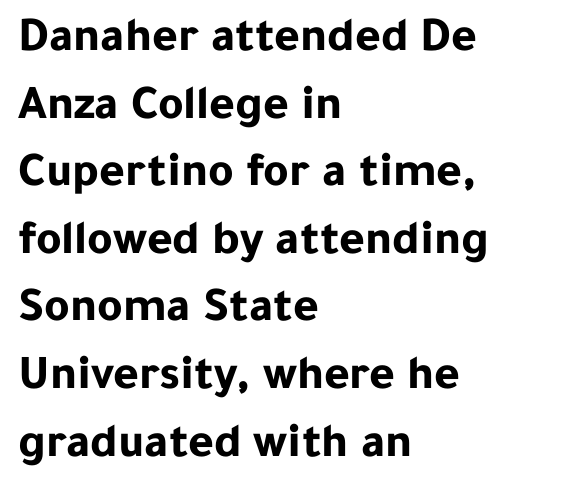
The image shows 49 px bold sans-serif type, upright; set left-aligned, normal line spacing (1.38x), normal letter spacing, not underlined; low stroke contrast and a medium x-height.
